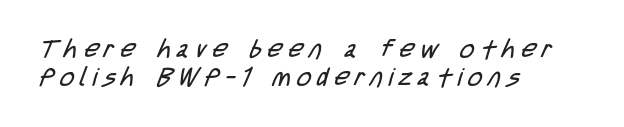
Q: Is the text bold? A: No.
Q: Is the text underlined? A: No.
Q: How is the paragraph aligned? A: Left-aligned.
Q: Is the spacing between letters normal or unusually wide? A: Unusually wide.
Q: Is the spacing between lines tight, normal or loose? A: Tight.
